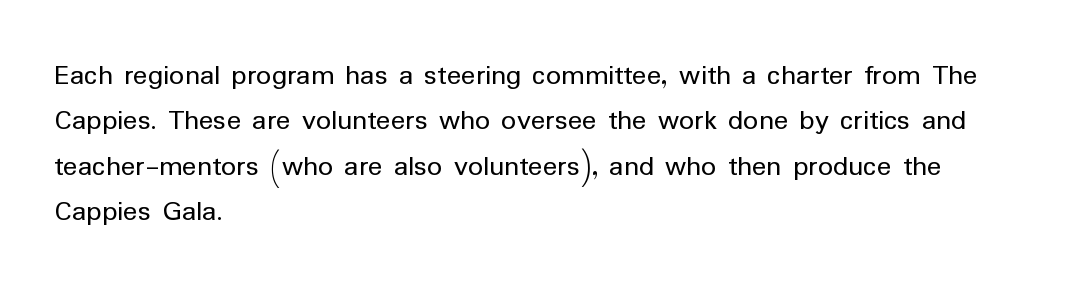
Q: Is the text bold? A: No.
Q: Is the text italic (slanted)? A: No, it is upright.
Q: Is the typeface a serif or a sans-serif typeface? A: Sans-serif.
Q: Is the text underlined? A: No.
Q: How is the paragraph aligned? A: Left-aligned.
Q: Is the spacing between letters normal or unusually wide? A: Normal.
Q: Is the spacing between lines tight, normal or loose? A: Normal.
Q: Width (condensed, normal, or wide)? A: Normal.
Q: Stroke contrast? A: Low.
Q: x-height? A: Medium.
Q: Monospaced? A: No.
